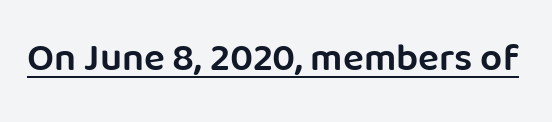
The image shows 39 px semibold sans-serif type, upright; set normal letter spacing, underlined; low stroke contrast and a large x-height.
